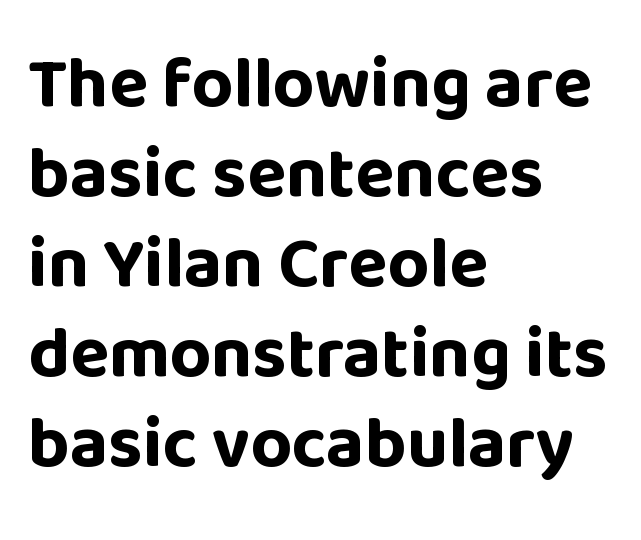
Serif or sans? Sans — the stroke terminals are bare. The type sits square on the baseline with zero lean. You could not count columns in this text — the font is proportionally spaced. Visually the block forms a straight wall on the left and a jagged coastline on the right. Students, this is bold: see how much ink each stroke carries.
